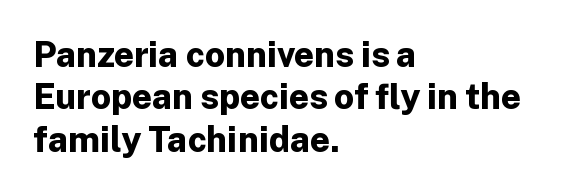
The image shows 35 px bold sans-serif type, upright; set left-aligned, line spacing 1.21x, normal letter spacing, not underlined; low stroke contrast and a medium x-height.
